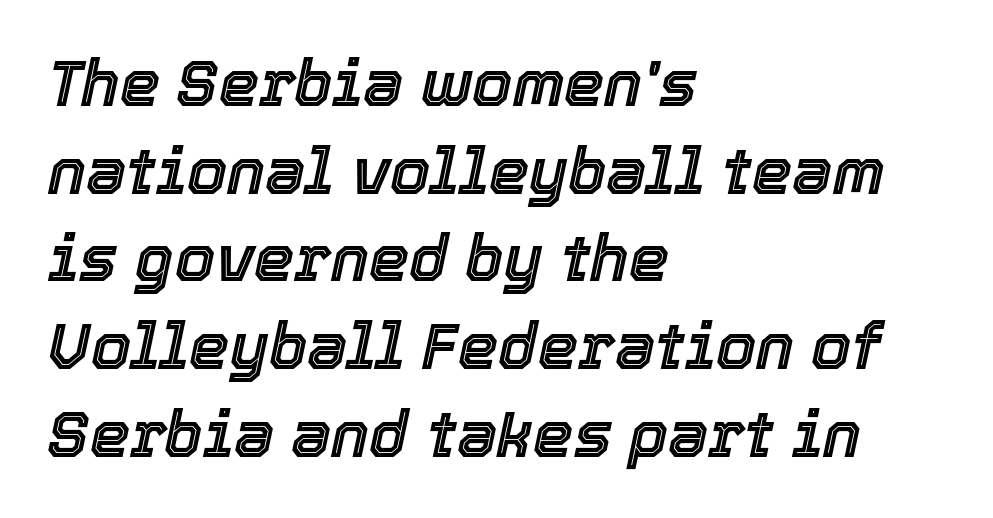
{"italic": "yes", "lean": "right", "slant_degrees": 12, "width": "normal", "x_height": "medium", "monospaced": "no", "underline": "no", "align": "left", "line_spacing": "normal", "line_spacing_ratio": 1.37, "letter_spacing": "normal", "letter_spacing_em": 0.0, "glyph_px": 64}
